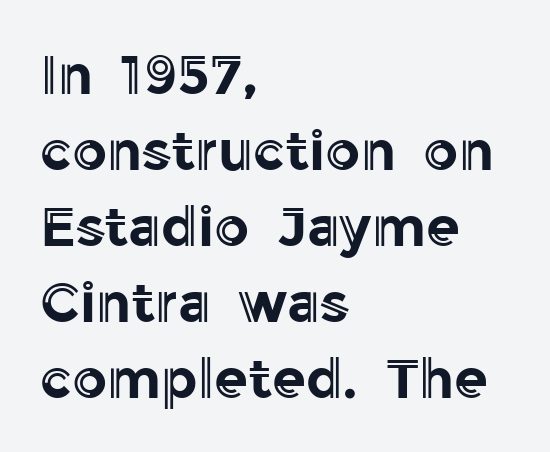
Q: Is the text italic (slanted)? A: No, it is upright.
Q: Is the text underlined? A: No.
Q: How is the paragraph aligned? A: Left-aligned.
Q: Is the spacing between letters normal or unusually wide? A: Normal.
Q: Is the spacing between lines tight, normal or loose? A: Normal.
Q: Width (condensed, normal, or wide)? A: Normal.
Q: x-height? A: Medium.
Q: Monospaced? A: No.
